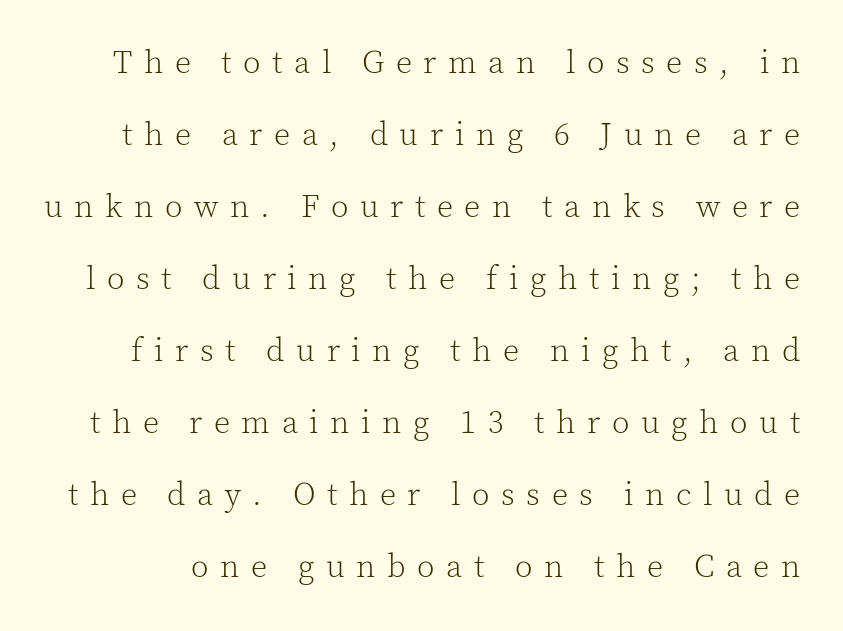
Q: Is the text bold? A: No.
Q: Is the text italic (slanted)? A: No, it is upright.
Q: Is the typeface a serif or a sans-serif typeface? A: Serif.
Q: Is the text underlined? A: No.
Q: Is the spacing between letters normal or unusually wide? A: Unusually wide.
Q: Is the spacing between lines tight, normal or loose? A: Loose.
Q: Width (condensed, normal, or wide)? A: Normal.
Q: x-height? A: Medium.
Q: Monospaced? A: No.
